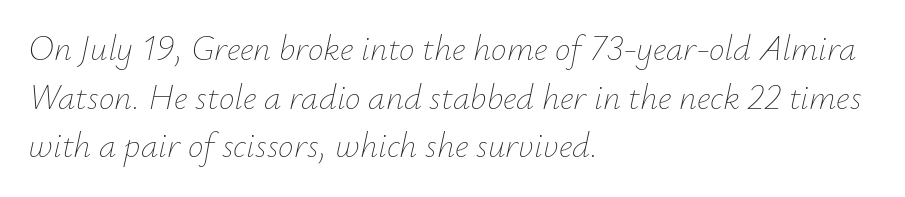
Q: Is the text bold? A: No.
Q: Is the text italic (slanted)? A: Yes, it leans right by about 12 degrees.
Q: Is the text underlined? A: No.
Q: How is the paragraph aligned? A: Left-aligned.
Q: Is the spacing between letters normal or unusually wide? A: Normal.
Q: Is the spacing between lines tight, normal or loose? A: Normal.
Q: Width (condensed, normal, or wide)? A: Normal.
Q: Stroke contrast? A: Low.
Q: x-height? A: Small.
Q: Monospaced? A: No.
